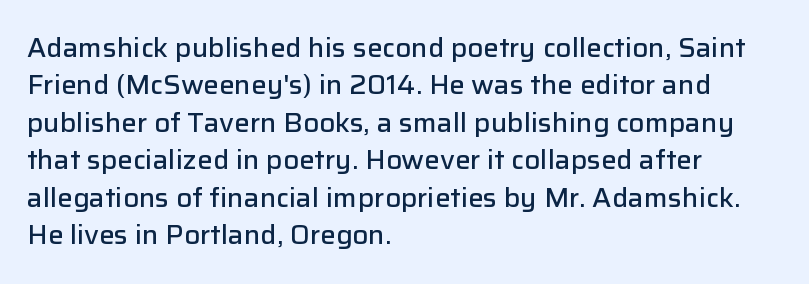
Q: Is the text bold? A: Semi-bold.
Q: Is the text italic (slanted)? A: No, it is upright.
Q: Is the text underlined? A: No.
Q: How is the paragraph aligned? A: Left-aligned.
Q: Is the spacing between letters normal or unusually wide? A: Normal.
Q: Is the spacing between lines tight, normal or loose? A: Normal.
